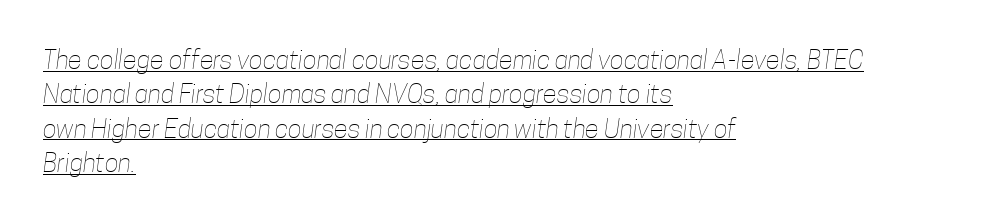
Q: Is the text bold? A: No.
Q: Is the text underlined? A: Yes.
Q: How is the paragraph aligned? A: Left-aligned.
Q: Is the spacing between letters normal or unusually wide? A: Normal.
Q: Is the spacing between lines tight, normal or loose? A: Normal.
